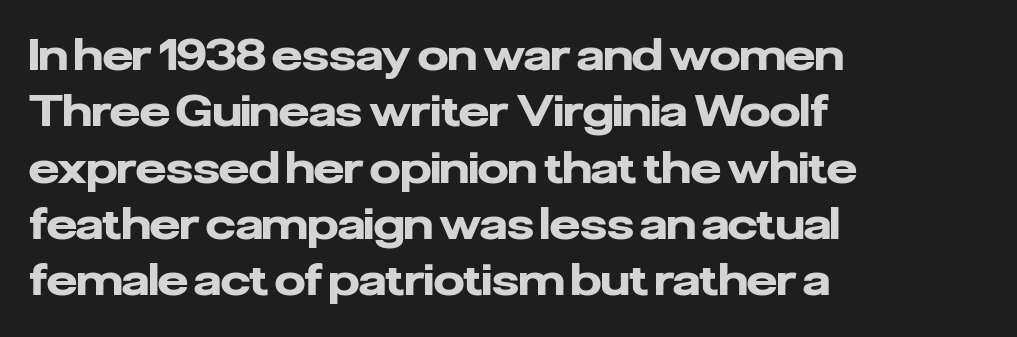
Q: Is the text bold? A: Yes.
Q: Is the text italic (slanted)? A: No, it is upright.
Q: Is the typeface a serif or a sans-serif typeface? A: Sans-serif.
Q: Is the text underlined? A: No.
Q: How is the paragraph aligned? A: Left-aligned.
Q: Is the spacing between letters normal or unusually wide? A: Normal.
Q: Is the spacing between lines tight, normal or loose? A: Normal.
Q: Width (condensed, normal, or wide)? A: Normal.
Q: Stroke contrast? A: Low.
Q: x-height? A: Medium.
Q: Monospaced? A: No.
